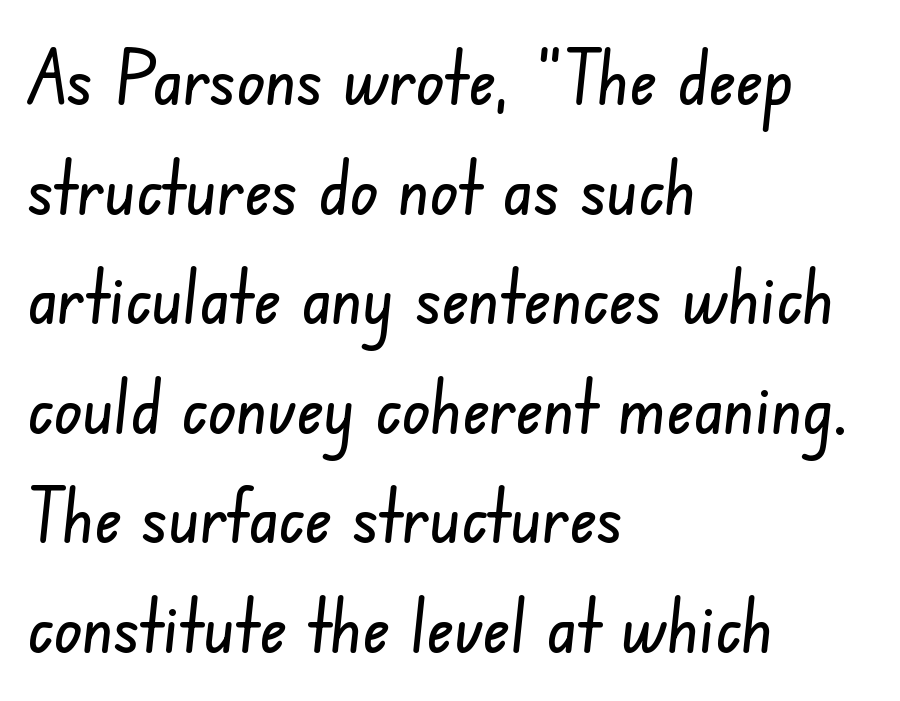
The paragraph has a hard left edge and a soft right edge. What's the leading like? Ordinary, nothing unusual. The passage shown is typed in a proportional face where columns would drift. Just letters on the line, the space beneath them empty. Font category for this specimen: sans-serif.
